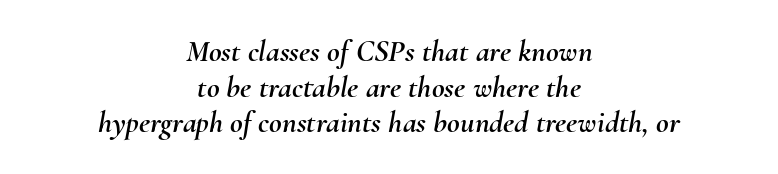
{"italic": "yes", "lean": "right", "slant_degrees": 10, "width": "normal", "stroke_contrast": "medium", "x_height": "small", "monospaced": "no", "underline": "no", "align": "center", "line_spacing": "tight", "line_spacing_ratio": 1.15, "letter_spacing": "normal", "letter_spacing_em": 0.0, "glyph_px": 31}
